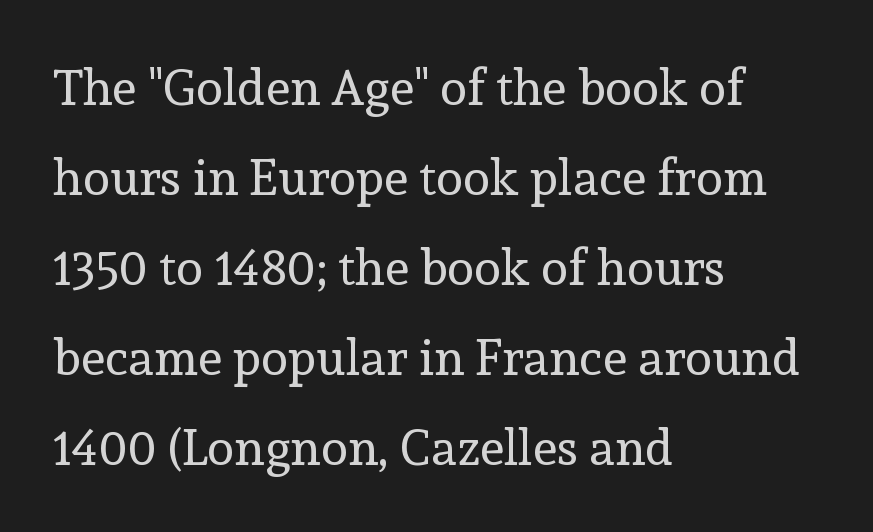
{"serif": "yes", "italic": "no", "bold": "no", "weight": "regular", "width": "normal", "x_height": "medium", "monospaced": "no", "underline": "no", "align": "left", "line_spacing_ratio": 1.8, "letter_spacing": "normal", "letter_spacing_em": 0.0, "glyph_px": 50}
